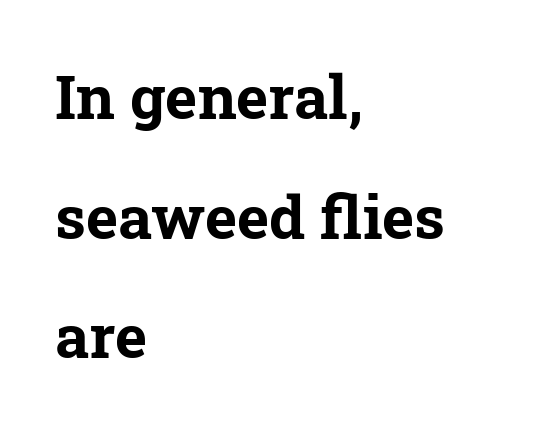
The image shows 61 px bold serif type; set left-aligned, loose line spacing (1.96x), normal letter spacing, not underlined; low stroke contrast and a medium x-height.
